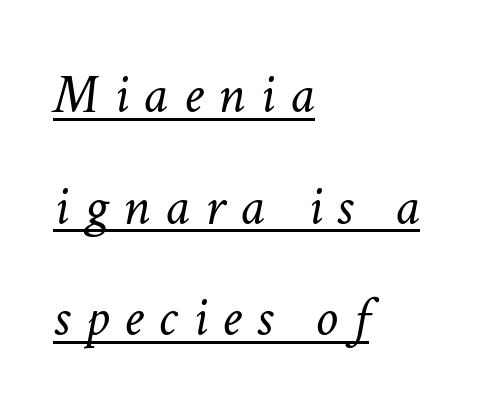
Q: Is the text bold? A: No.
Q: Is the text italic (slanted)? A: Yes, it leans right by about 11 degrees.
Q: Is the text underlined? A: Yes.
Q: How is the paragraph aligned? A: Left-aligned.
Q: Is the spacing between letters normal or unusually wide? A: Unusually wide.
Q: Is the spacing between lines tight, normal or loose? A: Loose.
Q: Width (condensed, normal, or wide)? A: Normal.
Q: Stroke contrast? A: Low.
Q: x-height? A: Medium.
Q: Monospaced? A: No.
